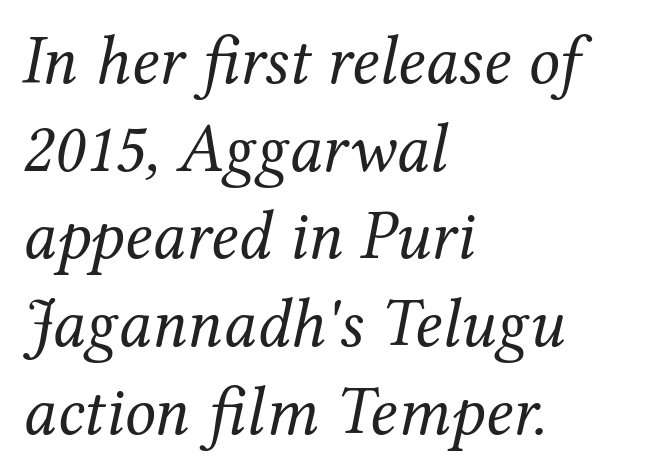
Q: Is the text bold? A: No.
Q: Is the text italic (slanted)? A: Yes, it leans right by about 12 degrees.
Q: Is the typeface a serif or a sans-serif typeface? A: Serif.
Q: Is the text underlined? A: No.
Q: How is the paragraph aligned? A: Left-aligned.
Q: Is the spacing between letters normal or unusually wide? A: Normal.
Q: Is the spacing between lines tight, normal or loose? A: Normal.
Q: Width (condensed, normal, or wide)? A: Normal.
Q: Stroke contrast? A: Medium.
Q: x-height? A: Medium.
Q: Monospaced? A: No.
